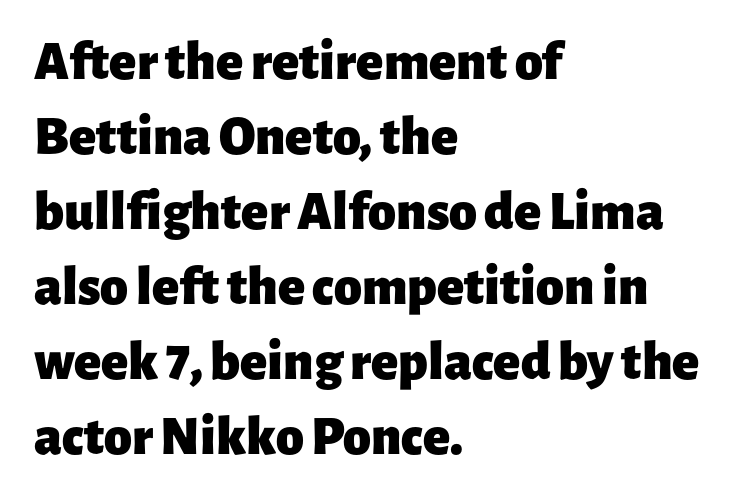
Q: Is the text bold? A: Yes.
Q: Is the text italic (slanted)? A: No, it is upright.
Q: Is the typeface a serif or a sans-serif typeface? A: Sans-serif.
Q: Is the text underlined? A: No.
Q: How is the paragraph aligned? A: Left-aligned.
Q: Is the spacing between letters normal or unusually wide? A: Normal.
Q: Is the spacing between lines tight, normal or loose? A: Normal.
Q: Width (condensed, normal, or wide)? A: Normal.
Q: Stroke contrast? A: Low.
Q: x-height? A: Medium.
Q: Monospaced? A: No.
